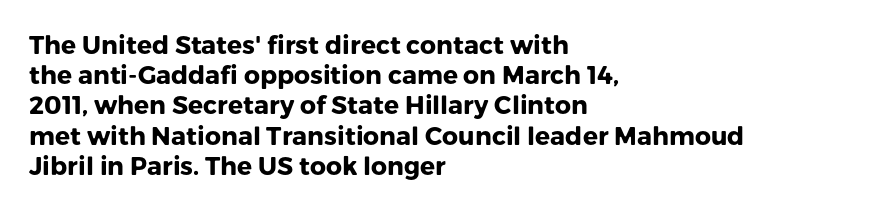
Q: Is the text bold? A: Yes.
Q: Is the text italic (slanted)? A: No, it is upright.
Q: Is the text underlined? A: No.
Q: How is the paragraph aligned? A: Left-aligned.
Q: Is the spacing between letters normal or unusually wide? A: Normal.
